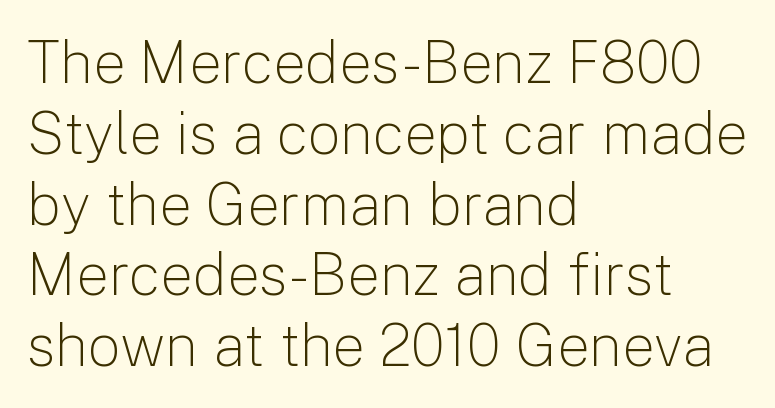
{"serif": "no", "italic": "no", "bold": "no", "weight": "light", "width": "normal", "stroke_contrast": "low", "x_height": "medium", "monospaced": "no", "underline": "no", "align": "left", "line_spacing_ratio": 1.22, "letter_spacing": "normal", "letter_spacing_em": 0.0, "glyph_px": 58}
